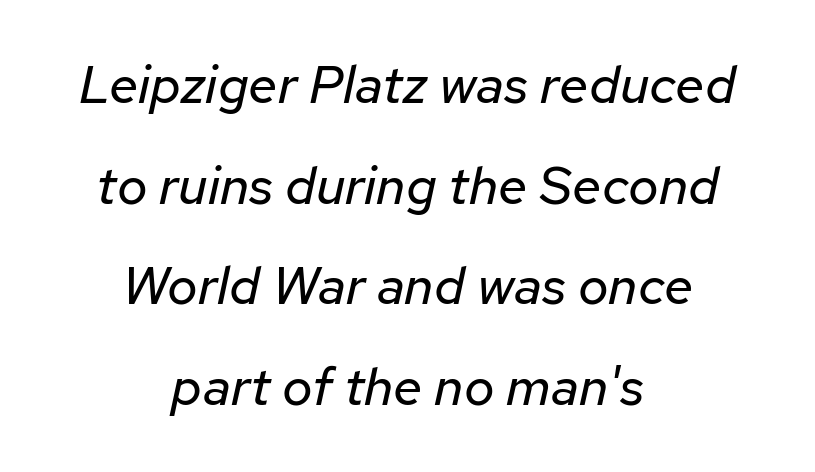
Is this a heavy cut? Hardly; it is regular or lighter. One-word summary of the alignment: center. Think of a printed novel: that variable character pitch is what you see here. The lines are spread far apart with generous leading. A typesetter would mark this as italic.
